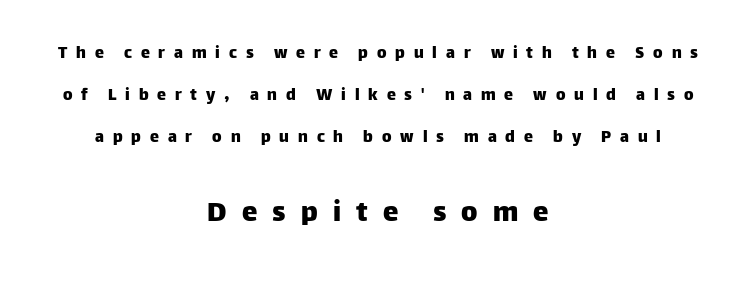
The image shows 31 px sans-serif type, upright; set centered, loose line spacing (2.32x), unusually wide letter spacing (+0.49 em), not underlined; the second (bottom) block is 1.72x larger; low stroke contrast and a large x-height.
